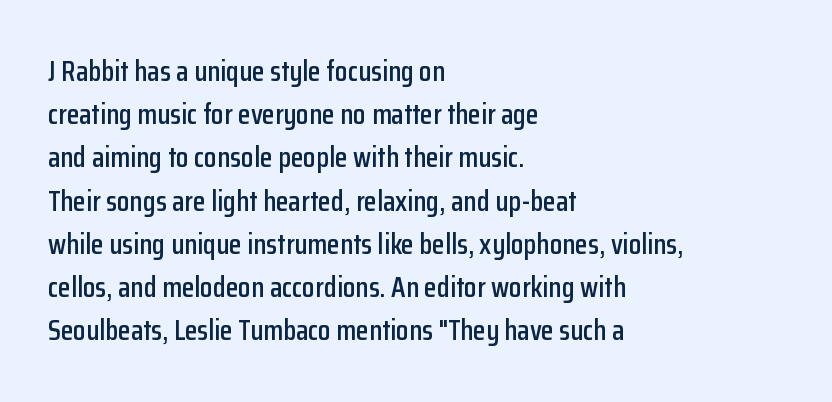
Q: Is the text italic (slanted)? A: No, it is upright.
Q: Is the typeface a serif or a sans-serif typeface? A: Sans-serif.
Q: Is the text underlined? A: No.
Q: How is the paragraph aligned? A: Left-aligned.
Q: Is the spacing between letters normal or unusually wide? A: Normal.
Q: Is the spacing between lines tight, normal or loose? A: Normal.
Q: Width (condensed, normal, or wide)? A: Condensed.
Q: Stroke contrast? A: Low.
Q: x-height? A: Medium.
Q: Monospaced? A: No.
